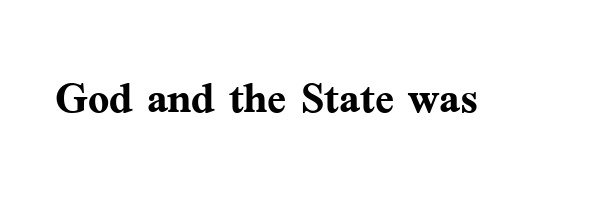
The image shows 56 px semibold serif type, upright; set normal letter spacing, not underlined; medium stroke contrast and a medium x-height.
